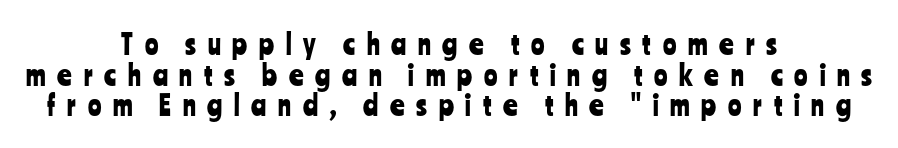
{"serif": "no", "italic": "no", "width": "condensed", "stroke_contrast": "low", "x_height": "medium", "monospaced": "no", "underline": "no", "align": "center", "line_spacing": "tight", "line_spacing_ratio": 1.09, "letter_spacing": "wide", "letter_spacing_em": 0.42, "glyph_px": 28}
